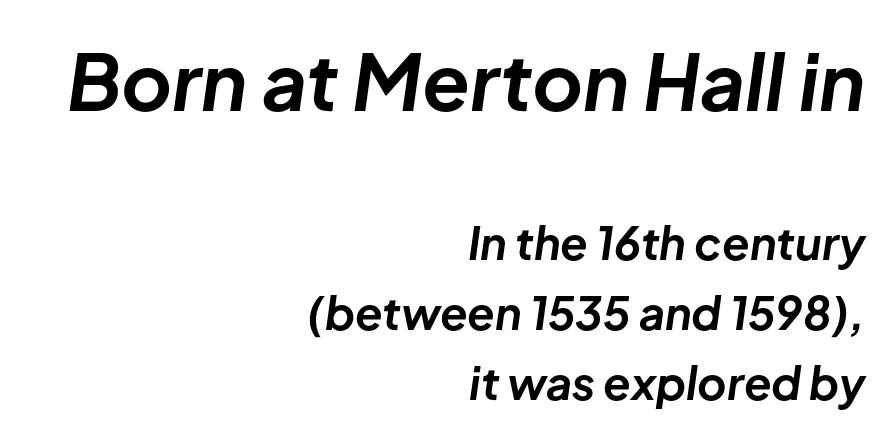
Q: Is the text bold? A: Yes.
Q: Is the text italic (slanted)? A: Yes, it leans right by about 8 degrees.
Q: Is the text underlined? A: No.
Q: How is the paragraph aligned? A: Right-aligned.
Q: Is the spacing between letters normal or unusually wide? A: Normal.
Q: Is the spacing between lines tight, normal or loose? A: Normal.
Q: Which block of text is set in a larger size, the first (top) or the second (bottom)? A: The first (top) one.
Q: Width (condensed, normal, or wide)? A: Normal.
Q: Stroke contrast? A: Low.
Q: x-height? A: Medium.
Q: Monospaced? A: No.
